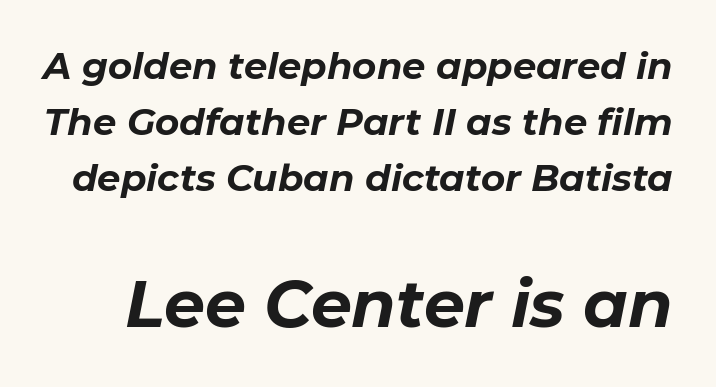
The image shows 65 px bold type, italic (leaning right); set normal line spacing (1.52x), normal letter spacing, not underlined; the second (bottom) block is 1.76x larger; low stroke contrast and a medium x-height.
